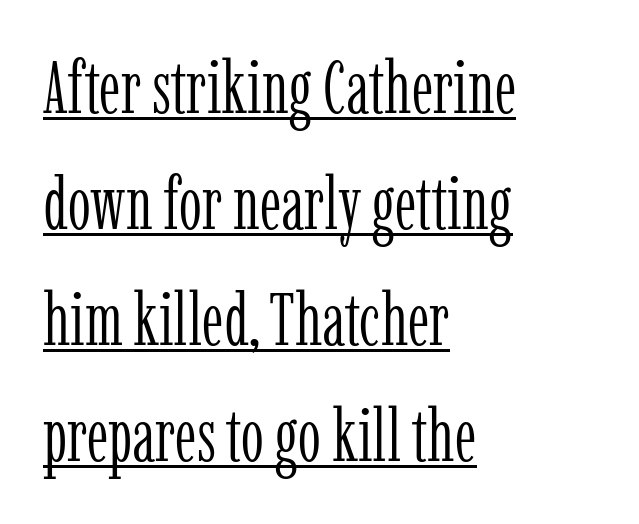
{"serif": "yes", "italic": "no", "bold": "no", "weight": "light", "width": "condensed", "stroke_contrast": "low", "x_height": "medium", "monospaced": "no", "underline": "yes", "align": "left", "line_spacing": "normal", "line_spacing_ratio": 1.59, "letter_spacing": "normal", "letter_spacing_em": 0.0, "glyph_px": 73}
